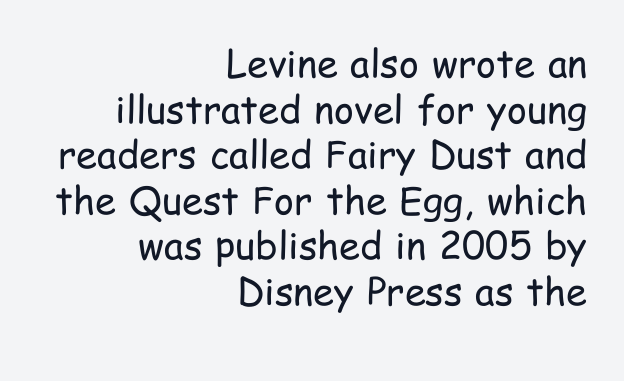
{"serif": "no", "italic": "no", "bold": "no", "weight": "regular", "width": "condensed", "stroke_contrast": "low", "x_height": "medium", "monospaced": "no", "underline": "no", "align": "right", "line_spacing_ratio": 1.2, "letter_spacing": "normal", "letter_spacing_em": 0.0, "glyph_px": 38}
